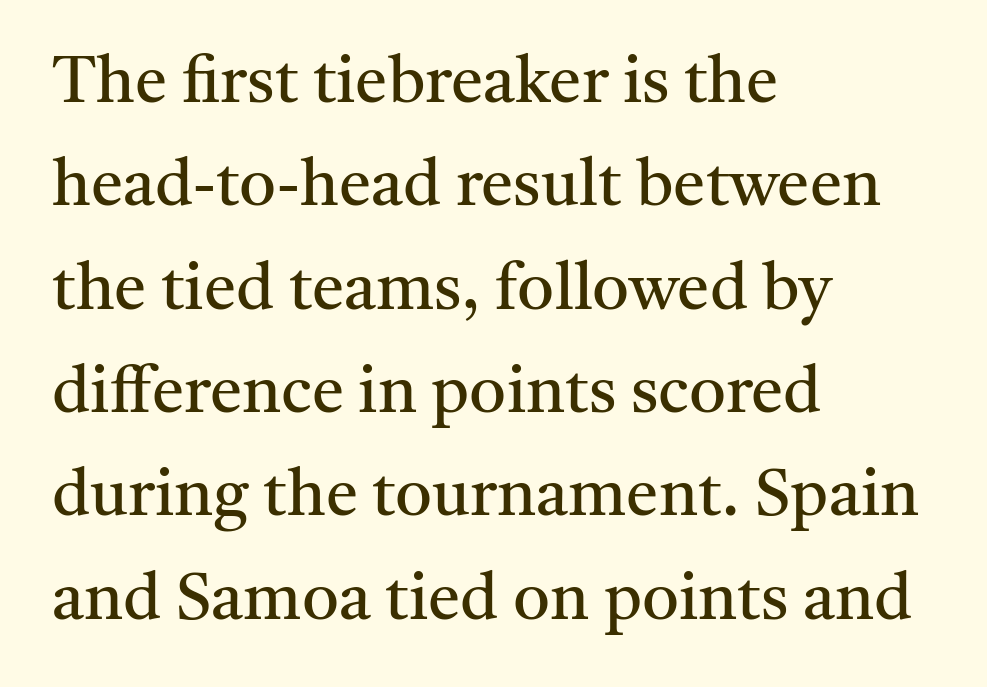
The image shows 65 px regular-weight serif type, upright; set left-aligned, normal line spacing (1.59x), normal letter spacing, not underlined; medium stroke contrast and a medium x-height.
